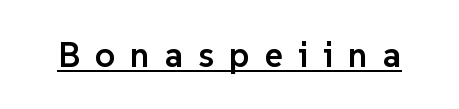
Q: Is the text bold? A: Semi-bold.
Q: Is the text italic (slanted)? A: No, it is upright.
Q: Is the typeface a serif or a sans-serif typeface? A: Sans-serif.
Q: Is the text underlined? A: Yes.
Q: Is the spacing between letters normal or unusually wide? A: Unusually wide.
Q: Width (condensed, normal, or wide)? A: Normal.
Q: Stroke contrast? A: Low.
Q: x-height? A: Medium.
Q: Monospaced? A: No.
